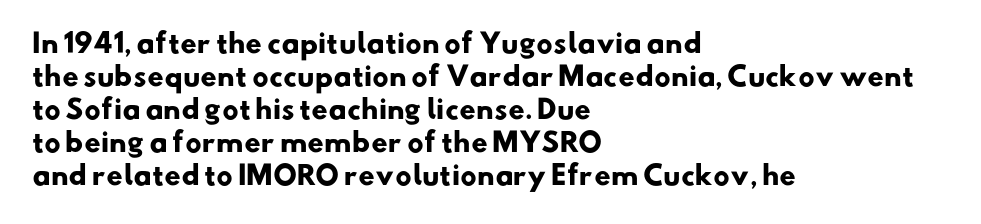
Q: Is the text bold? A: Yes.
Q: Is the text underlined? A: No.
Q: How is the paragraph aligned? A: Left-aligned.
Q: Is the spacing between letters normal or unusually wide? A: Normal.
Q: Is the spacing between lines tight, normal or loose? A: Normal.
